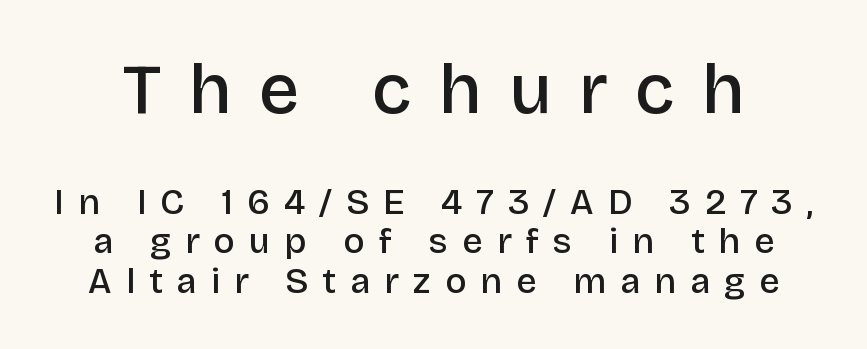
Q: Is the text bold? A: Semi-bold.
Q: Is the text italic (slanted)? A: No, it is upright.
Q: Is the typeface a serif or a sans-serif typeface? A: Sans-serif.
Q: Is the text underlined? A: No.
Q: Is the spacing between letters normal or unusually wide? A: Unusually wide.
Q: Is the spacing between lines tight, normal or loose? A: Tight.
Q: Which block of text is set in a larger size, the first (top) or the second (bottom)? A: The first (top) one.
Q: Width (condensed, normal, or wide)? A: Normal.
Q: Stroke contrast? A: Low.
Q: x-height? A: Large.
Q: Monospaced? A: No.
